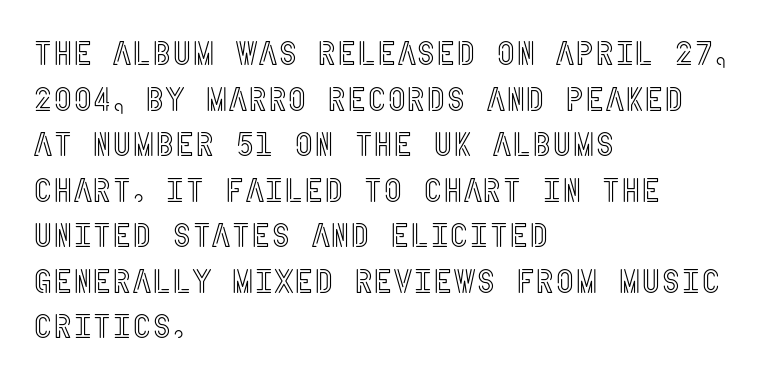
Q: Is the text italic (slanted)? A: No, it is upright.
Q: Is the text underlined? A: No.
Q: How is the paragraph aligned? A: Left-aligned.
Q: Is the spacing between letters normal or unusually wide? A: Normal.
Q: Is the spacing between lines tight, normal or loose? A: Normal.
Q: Width (condensed, normal, or wide)? A: Condensed.
Q: x-height? A: Large.
